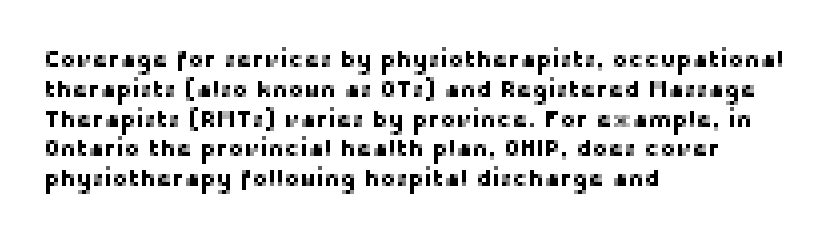
Q: Is the text italic (slanted)? A: No, it is upright.
Q: Is the text underlined? A: No.
Q: How is the paragraph aligned? A: Left-aligned.
Q: Is the spacing between letters normal or unusually wide? A: Normal.
